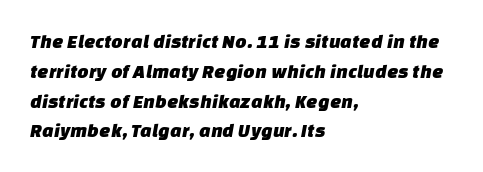
The image shows 20 px text type; set left-aligned, normal line spacing (1.49x), normal letter spacing, not underlined.
